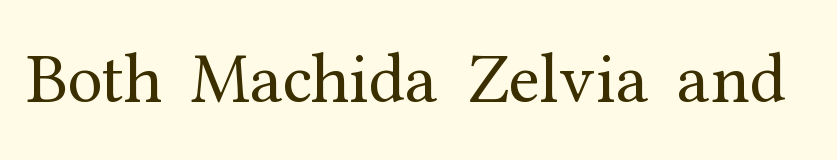
Q: Is the text bold? A: No.
Q: Is the text italic (slanted)? A: No, it is upright.
Q: Is the typeface a serif or a sans-serif typeface? A: Serif.
Q: Is the text underlined? A: No.
Q: Is the spacing between letters normal or unusually wide? A: Normal.
Q: Width (condensed, normal, or wide)? A: Normal.
Q: Stroke contrast? A: Medium.
Q: x-height? A: Medium.
Q: Monospaced? A: No.
